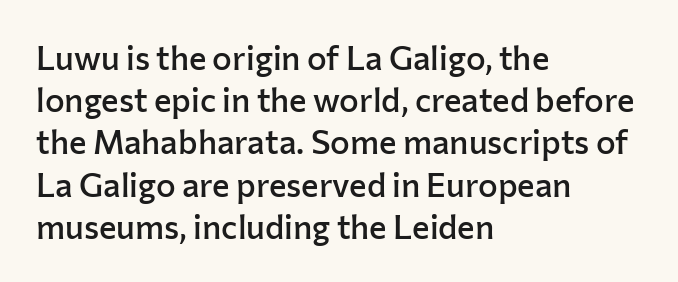
The type is set solid horizontally, with unmodified tracking. Vertically, the passage feels balanced, rows spaced as you'd expect. Anything drawn beneath the words? Only blank space. In terms of posture, this sample is upright. The rag falls on the right side of this text block.
